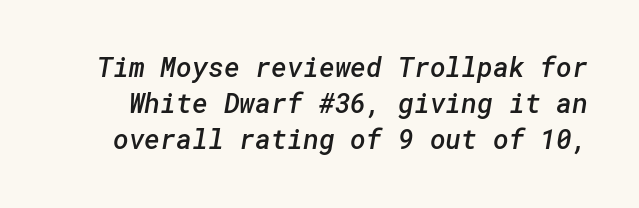
Between one letter and the next there's only the usual sliver of space. Bare-footed words on every line. Rows of type keep a routine distance in the vertical direction. Heft: intermediate — a semibold.
